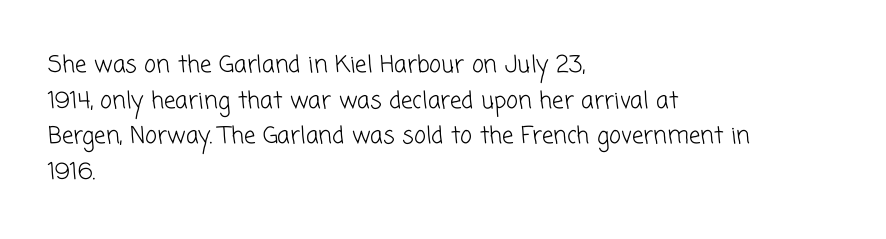
Which margin do the lines hug? The left one — the right edge is uneven. What stands out about the letter spacing? Nothing — it is the standard amount. One glance says typical: line gaps are just what's usual. Check under the words: just untouched page. Weight class: somewhere from thin through regular.
